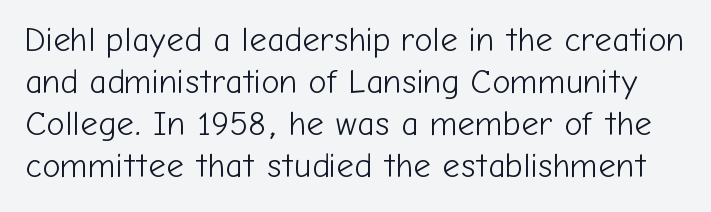
The image shows 34 px light sans-serif type, upright; set line spacing 1.24x, normal letter spacing, not underlined; low stroke contrast and a medium x-height.
